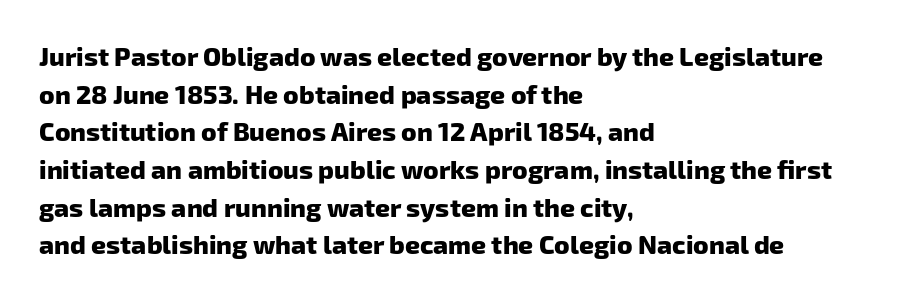
Check the space under the baseline: it is left empty. Summary of weight: heavy, a full bold. Layout note: lines flush left. The letters sit at their default tracking, neither squeezed nor spread. Interline gaps are of average width in this sample.
